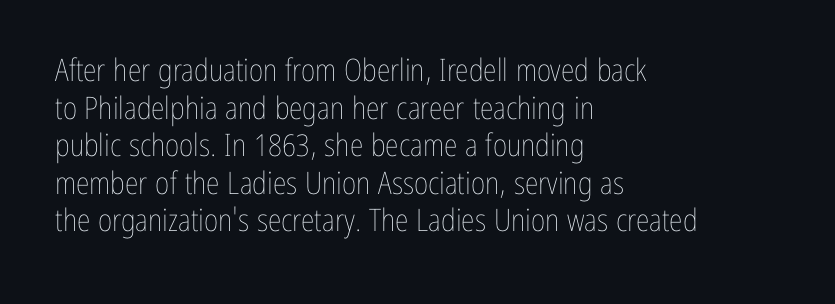
{"italic": "no", "bold": "no", "weight": "thin", "width": "condensed", "stroke_contrast": "low", "x_height": "medium", "monospaced": "no", "underline": "no", "align": "left", "line_spacing_ratio": 1.21, "letter_spacing": "normal", "letter_spacing_em": 0.0, "glyph_px": 31}
